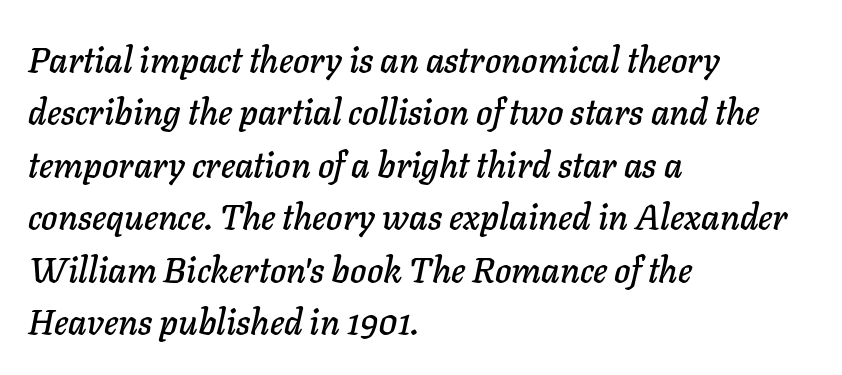
This is oblique type, the kind used for emphasis or titles. These lines are set flush left with a ragged right edge. Type without underlining. Honestly, the letter spacing is just normal — you wouldn't notice it. The rendering uses natural spacing where letterforms have individual widths.
